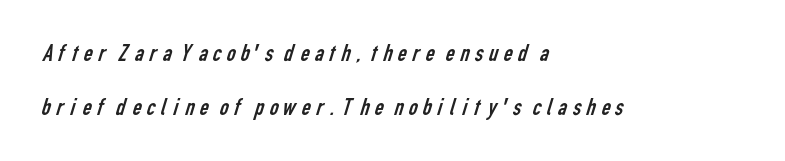
The image shows 25 px text type; set left-aligned, loose line spacing (2.16x), not underlined.
